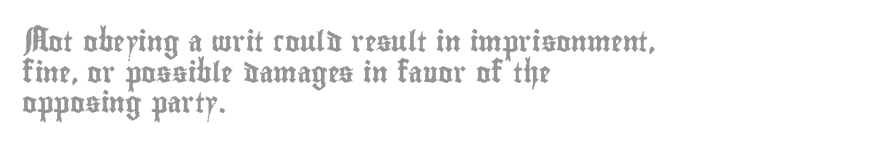
Q: Is the text italic (slanted)? A: No, it is upright.
Q: Is the text underlined? A: No.
Q: How is the paragraph aligned? A: Left-aligned.
Q: Is the spacing between letters normal or unusually wide? A: Normal.
Q: Is the spacing between lines tight, normal or loose? A: Normal.
